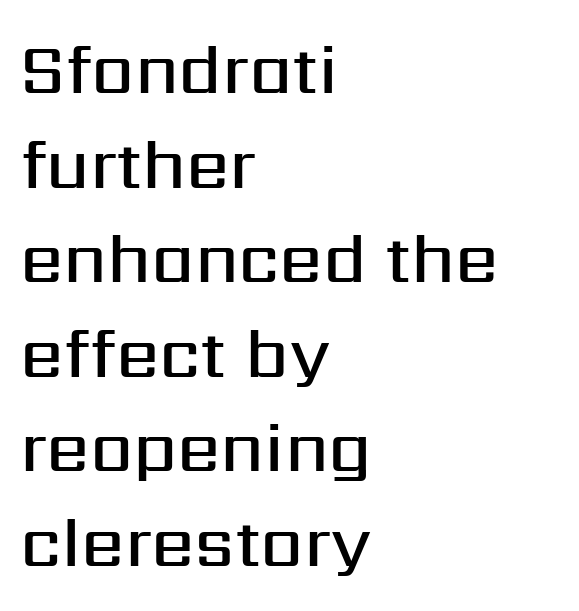
Q: Is the text bold? A: Semi-bold.
Q: Is the text italic (slanted)? A: No, it is upright.
Q: Is the typeface a serif or a sans-serif typeface? A: Sans-serif.
Q: Is the text underlined? A: No.
Q: How is the paragraph aligned? A: Left-aligned.
Q: Is the spacing between letters normal or unusually wide? A: Normal.
Q: Is the spacing between lines tight, normal or loose? A: Normal.
Q: Width (condensed, normal, or wide)? A: Normal.
Q: Stroke contrast? A: Medium.
Q: x-height? A: Medium.
Q: Monospaced? A: No.
